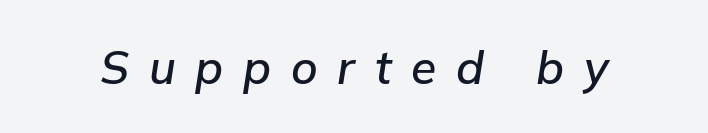
The letters are slanted; this is an italic face. Observe the wide spacing: letters keep a clear distance from each other. Quick note: underline off. Is this a fixed-width face? No — the glyphs have proportional, varying widths.
